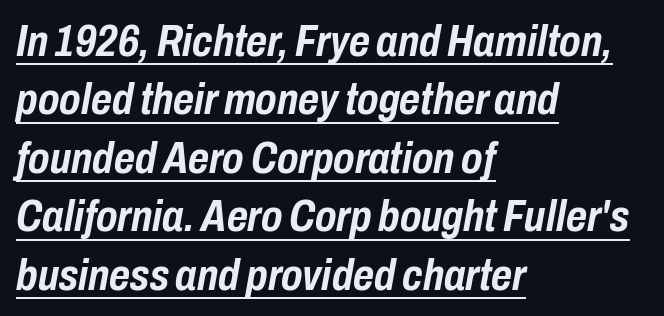
The image shows 45 px semibold, condensed type, italic (leaning right); set left-aligned, normal line spacing (1.3x), normal letter spacing, underlined; low stroke contrast and a medium x-height.
